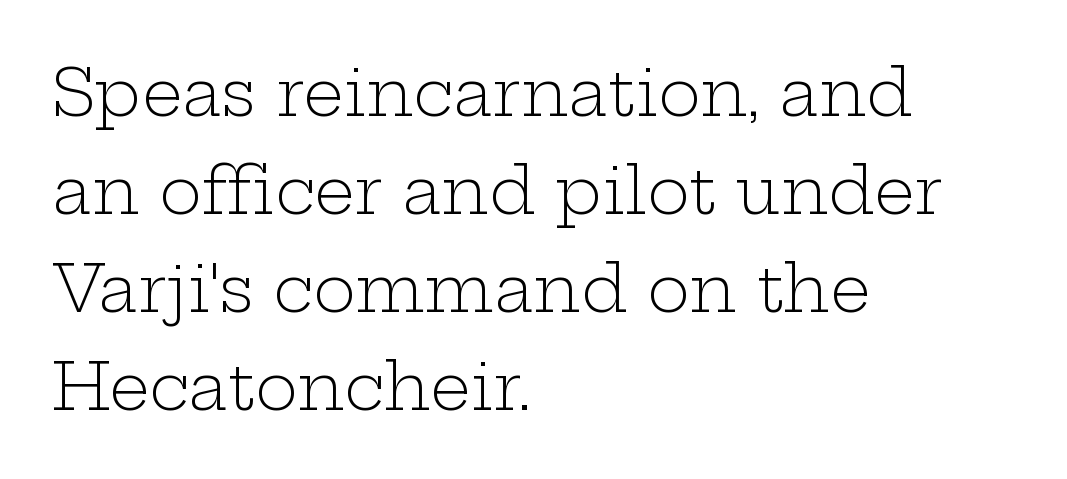
The image shows 64 px light, wide serif type, upright; set left-aligned, normal line spacing (1.53x), normal letter spacing, not underlined; low stroke contrast and a medium x-height.
